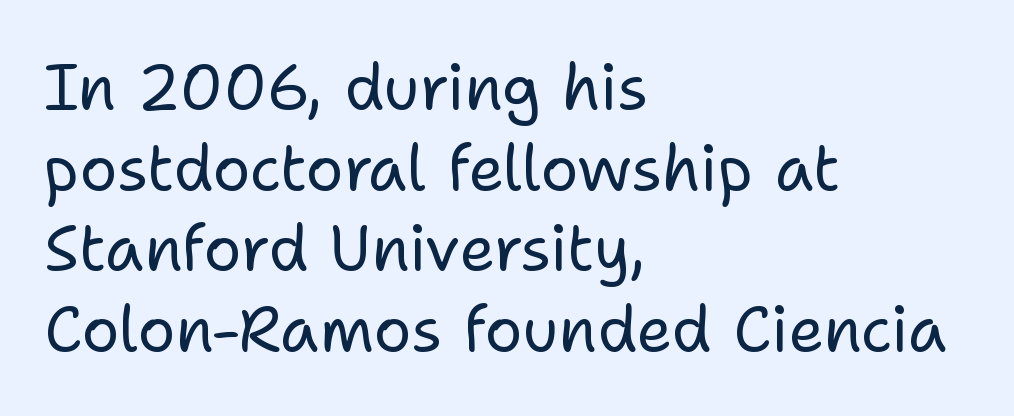
{"serif": "no", "italic": "no", "bold": "no", "weight": "regular", "width": "normal", "stroke_contrast": "low", "x_height": "medium", "monospaced": "no", "underline": "no", "align": "left", "line_spacing": "normal", "line_spacing_ratio": 1.28, "letter_spacing": "normal", "letter_spacing_em": 0.0, "glyph_px": 63}
